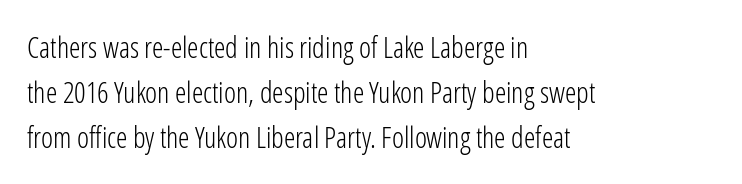
All the whitespace from short lines collects on the right. Is the letter spacing exaggerated? No — it looks like the ordinary default. Posture: vertical. Counters stay open thanks to moderate or lighter strokes.
